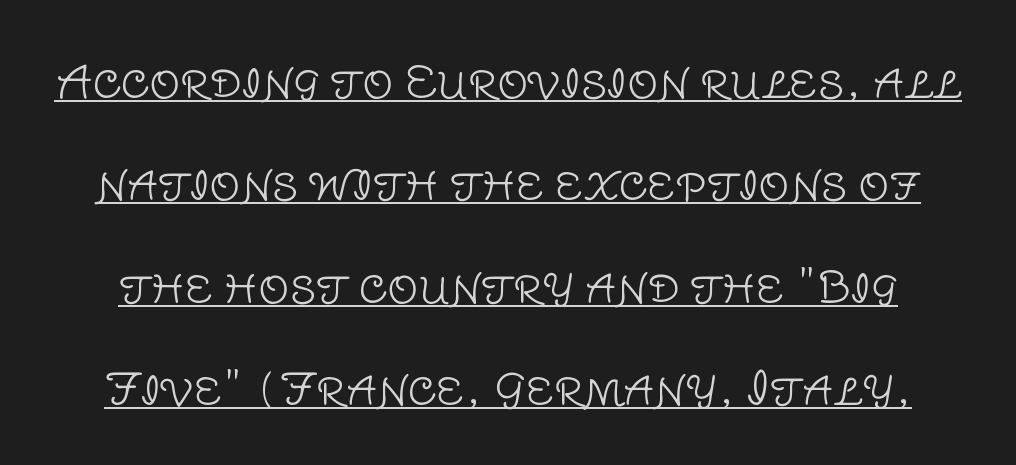
{"serif": "no", "bold": "no", "weight": "light", "width": "normal", "stroke_contrast": "low", "x_height": "large", "monospaced": "no", "underline": "yes", "line_spacing": "loose", "line_spacing_ratio": 2.38, "letter_spacing": "normal", "letter_spacing_em": 0.0, "glyph_px": 43}
